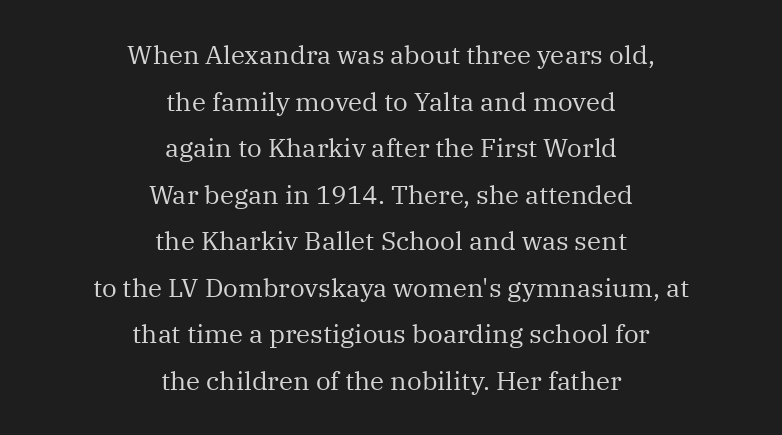
Q: Is the text bold? A: No.
Q: Is the text italic (slanted)? A: No, it is upright.
Q: Is the text underlined? A: No.
Q: How is the paragraph aligned? A: Centered.
Q: Is the spacing between letters normal or unusually wide? A: Normal.
